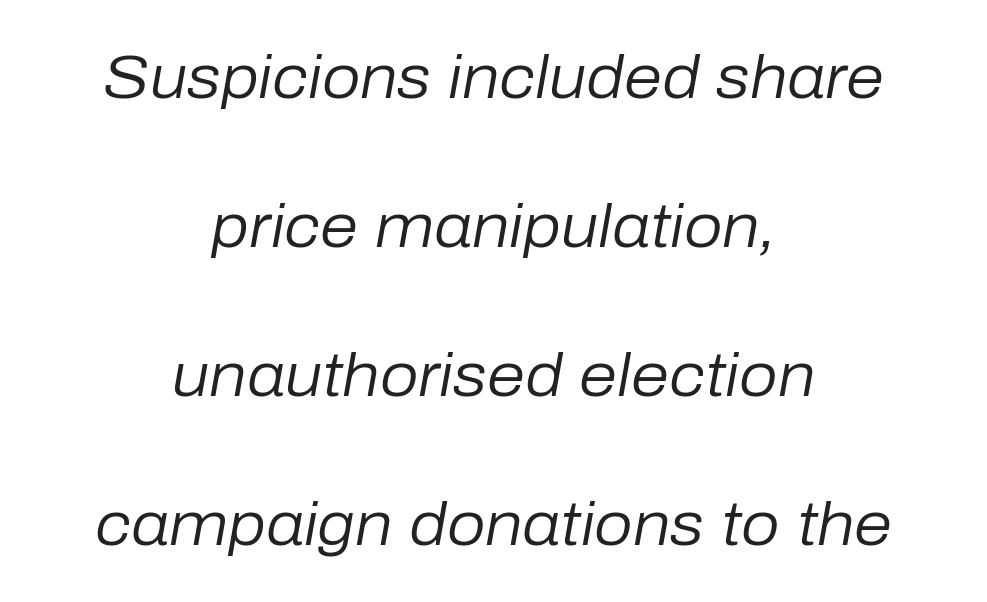
Inter-character spacing is left at the font's built-in metrics. Stroke thickness stays within the range of a standard reading face or lighter. Underline: absent. This sample has the flowing, uneven cadence of proportional lettering. Is there much room between lines? Yes — plenty of vertical air separates them.
